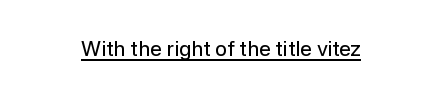
{"italic": "no", "underline": "yes", "letter_spacing": "normal", "letter_spacing_em": 0.0, "glyph_px": 21}
